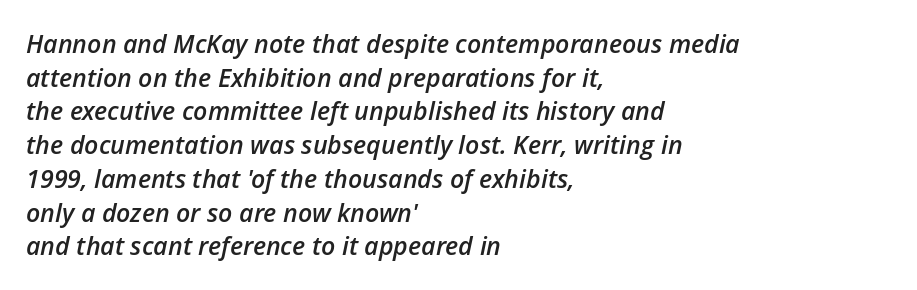
The image shows 25 px text type, italic (leaning right); set left-aligned, normal line spacing (1.35x), normal letter spacing, not underlined.
